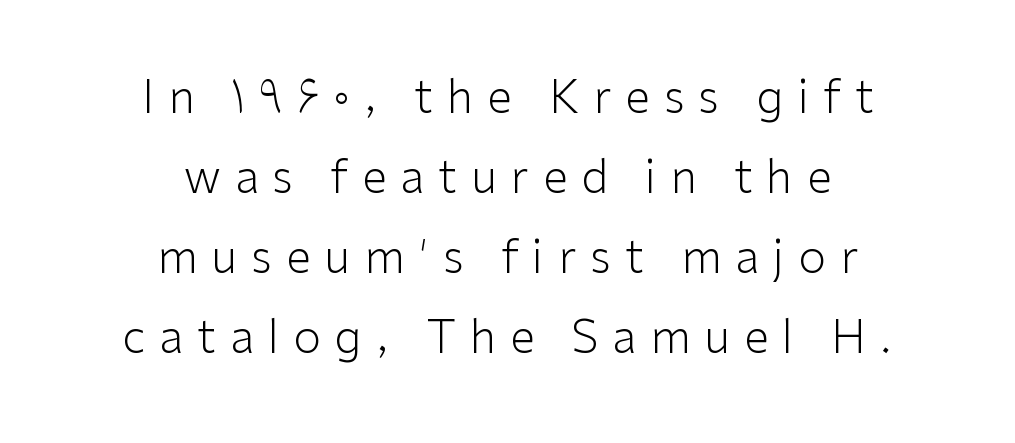
{"serif": "no", "italic": "no", "bold": "no", "weight": "light", "width": "normal", "stroke_contrast": "low", "x_height": "medium", "monospaced": "no", "underline": "no", "align": "center", "line_spacing_ratio": 1.78, "letter_spacing": "wide", "letter_spacing_em": 0.31, "glyph_px": 45}
